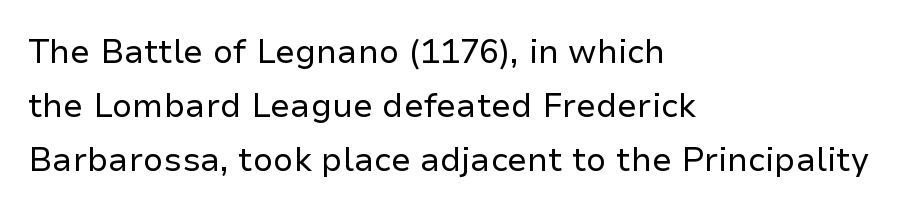
The image shows 33 px regular-weight sans-serif type, upright; set left-aligned, normal line spacing (1.64x), normal letter spacing, not underlined; low stroke contrast and a medium x-height.
